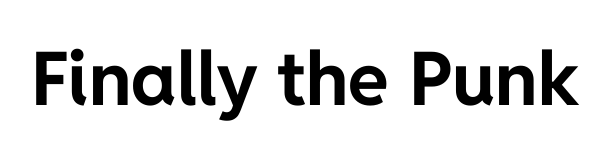
Each letter keeps its own natural width here, so spacing adapts to shape. The font's upright variant was chosen for this text. Grotesque or geometric, the face here clearly has no serifs. The font is running at its bold setting. Honestly, the letter spacing is just normal — you wouldn't notice it.
